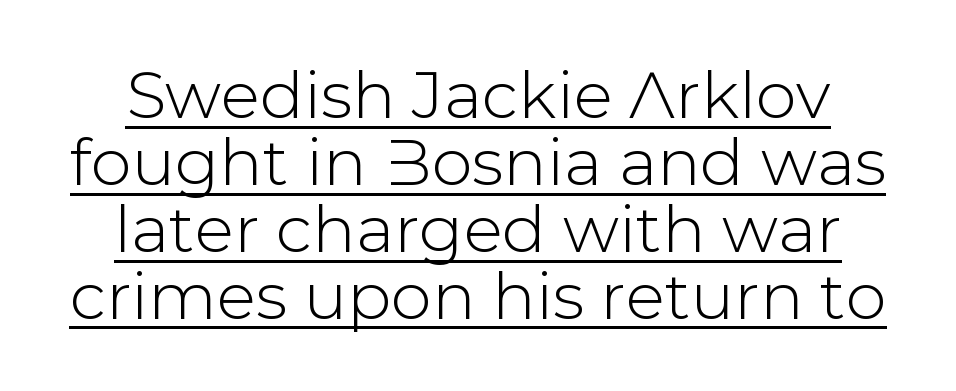
{"serif": "no", "italic": "no", "width": "normal", "stroke_contrast": "low", "x_height": "medium", "monospaced": "no", "underline": "yes", "line_spacing": "tight", "line_spacing_ratio": 1.03, "letter_spacing": "normal", "letter_spacing_em": 0.0, "glyph_px": 65}
